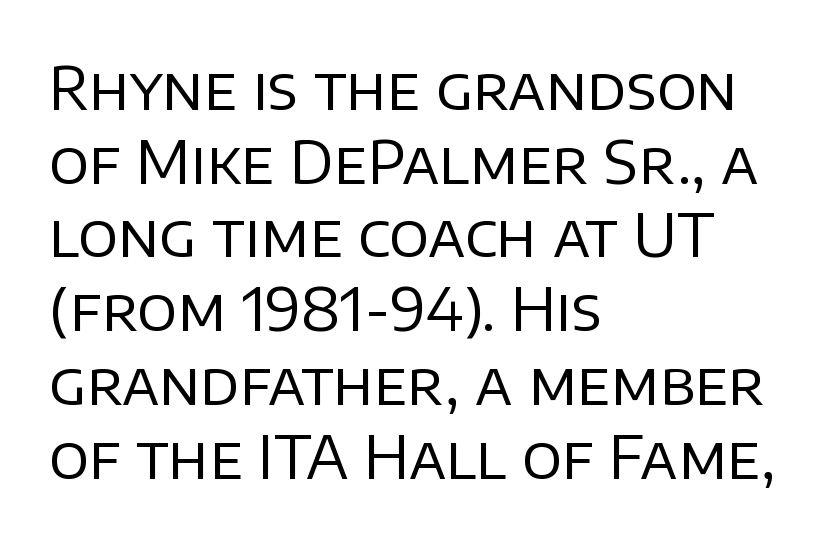
The text block is weighted toward the left margin, trailing off unevenly rightward. The glyphs are unaccompanied by any horizontal stroke below them. The vertical gap from one line to the next is medium. The gaps between neighbouring characters are ordinary and unremarkable.
